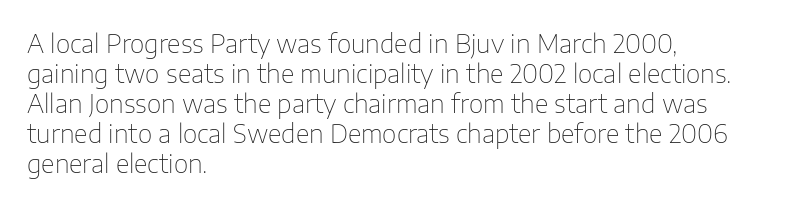
{"italic": "no", "bold": "no", "underline": "no", "align": "left", "line_spacing_ratio": 1.2, "letter_spacing": "normal", "letter_spacing_em": 0.0, "glyph_px": 25}
